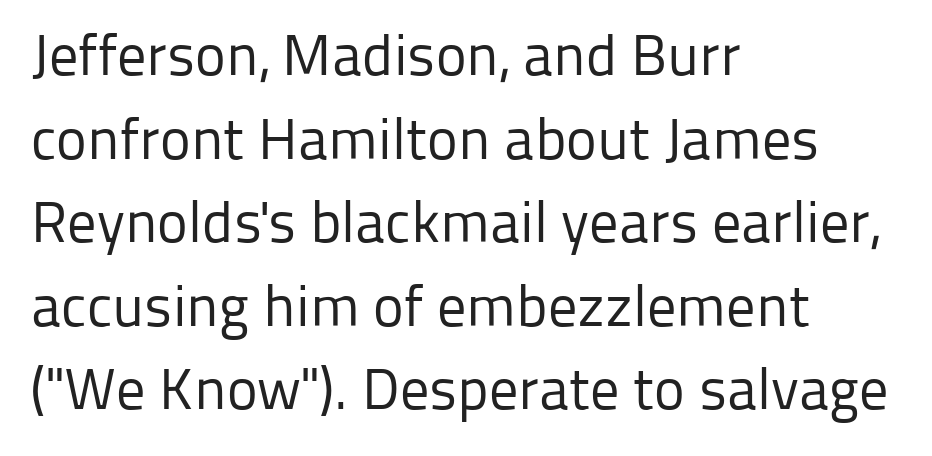
{"serif": "no", "italic": "no", "bold": "no", "weight": "regular", "width": "normal", "stroke_contrast": "low", "x_height": "medium", "monospaced": "no", "underline": "no", "align": "left", "line_spacing": "normal", "line_spacing_ratio": 1.44, "letter_spacing": "normal", "letter_spacing_em": 0.0, "glyph_px": 58}
